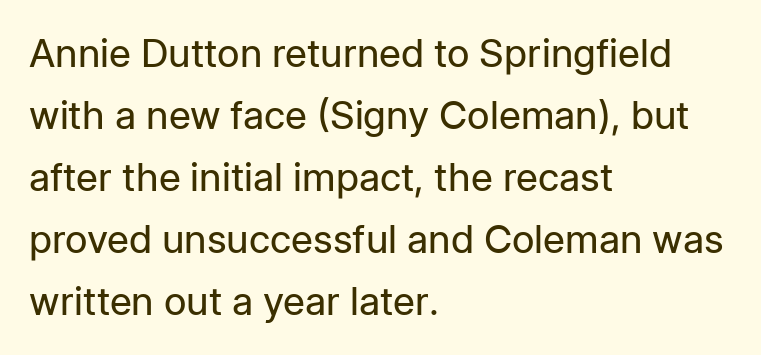
The image shows 39 px regular-weight sans-serif type, upright; set left-aligned, normal line spacing (1.59x), normal letter spacing, not underlined; low stroke contrast and a medium x-height.
